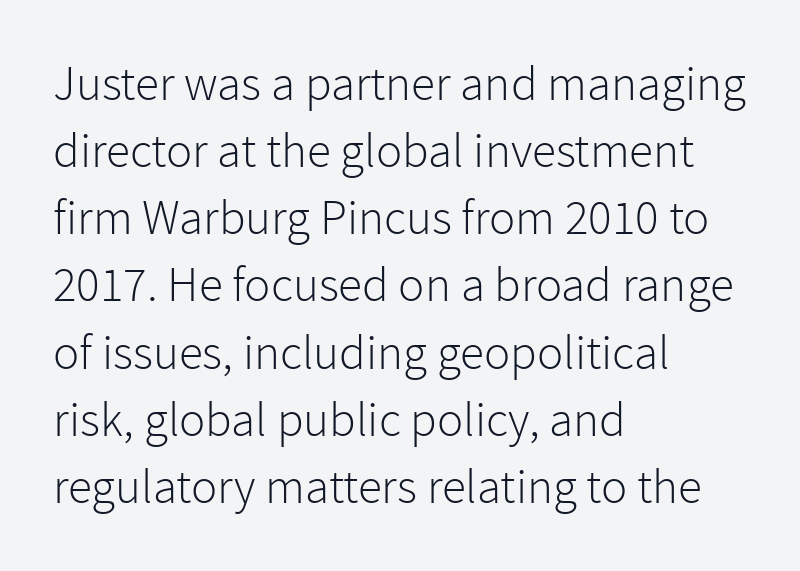
The image shows 49 px light sans-serif type, upright; set left-aligned, normal line spacing (1.37x), normal letter spacing, not underlined; low stroke contrast and a medium x-height.
